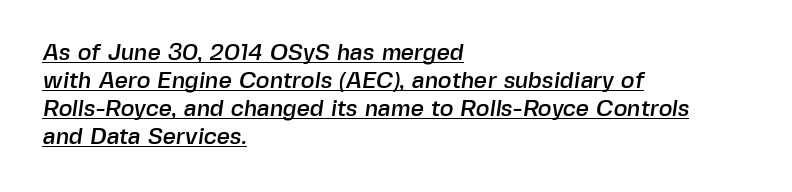
Q: Is the text underlined? A: Yes.
Q: How is the paragraph aligned? A: Left-aligned.
Q: Is the spacing between letters normal or unusually wide? A: Normal.
